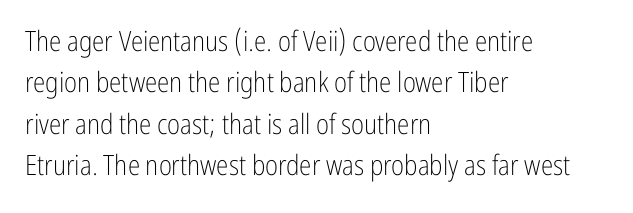
The image shows 28 px light, condensed sans-serif type, upright; set left-aligned, normal line spacing (1.48x), normal letter spacing, not underlined; low stroke contrast and a medium x-height.
